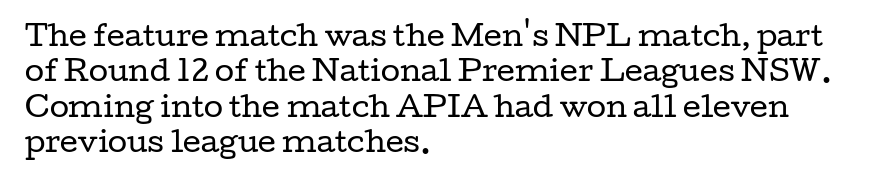
Q: Is the text bold? A: No.
Q: Is the text italic (slanted)? A: No, it is upright.
Q: Is the typeface a serif or a sans-serif typeface? A: Serif.
Q: Is the text underlined? A: No.
Q: How is the paragraph aligned? A: Left-aligned.
Q: Is the spacing between letters normal or unusually wide? A: Normal.
Q: Is the spacing between lines tight, normal or loose? A: Normal.
Q: Width (condensed, normal, or wide)? A: Wide.
Q: Stroke contrast? A: Low.
Q: x-height? A: Medium.
Q: Monospaced? A: No.
